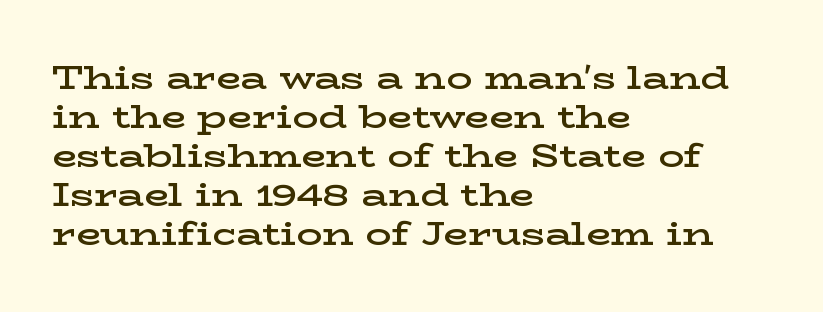
Weight: semibold (demi). Is the letter spacing exaggerated? No — it looks like the ordinary default. A clean baseline with only descenders dipping below it. Old-style or modern, the face here clearly has serifs.
